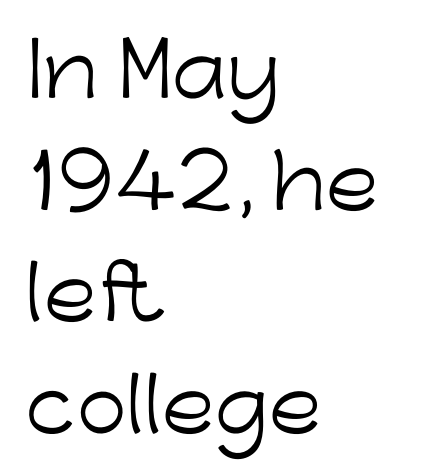
Q: Is the text bold? A: No.
Q: Is the text italic (slanted)? A: No, it is upright.
Q: Is the typeface a serif or a sans-serif typeface? A: Sans-serif.
Q: Is the text underlined? A: No.
Q: How is the paragraph aligned? A: Left-aligned.
Q: Is the spacing between letters normal or unusually wide? A: Normal.
Q: Is the spacing between lines tight, normal or loose? A: Normal.
Q: Width (condensed, normal, or wide)? A: Normal.
Q: Stroke contrast? A: Low.
Q: x-height? A: Medium.
Q: Monospaced? A: No.
